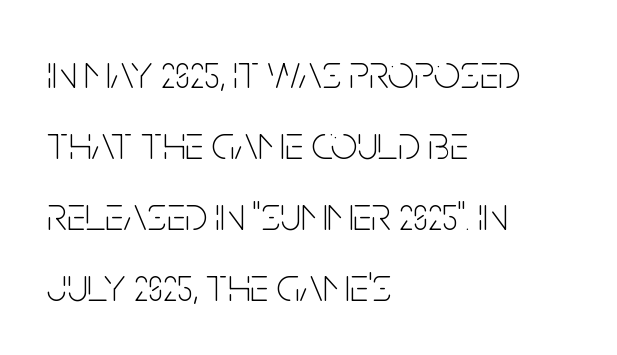
Does the copy run flush right? No — it runs flush left. The rendering uses natural spacing where letterforms have individual widths. Whoever set this chose a conventional vertical rhythm. This rendering features lettering with no underline. Bold? No — there's no thickening of the strokes. The horizontal fit of the characters is conventional and even.
